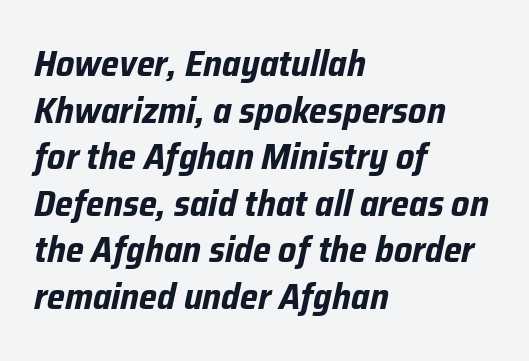
{"italic": "yes", "lean": "right", "slant_degrees": 12, "bold": "yes", "weight": "bold", "width": "condensed", "stroke_contrast": "low", "x_height": "medium", "monospaced": "no", "underline": "no", "align": "left", "line_spacing": "normal", "line_spacing_ratio": 1.26, "letter_spacing": "normal", "letter_spacing_em": 0.0, "glyph_px": 37}
